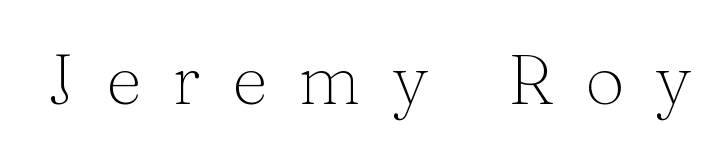
Q: Is the text bold? A: No.
Q: Is the text italic (slanted)? A: No, it is upright.
Q: Is the typeface a serif or a sans-serif typeface? A: Serif.
Q: Is the text underlined? A: No.
Q: Is the spacing between letters normal or unusually wide? A: Unusually wide.
Q: Width (condensed, normal, or wide)? A: Normal.
Q: Stroke contrast? A: Medium.
Q: x-height? A: Medium.
Q: Monospaced? A: No.
